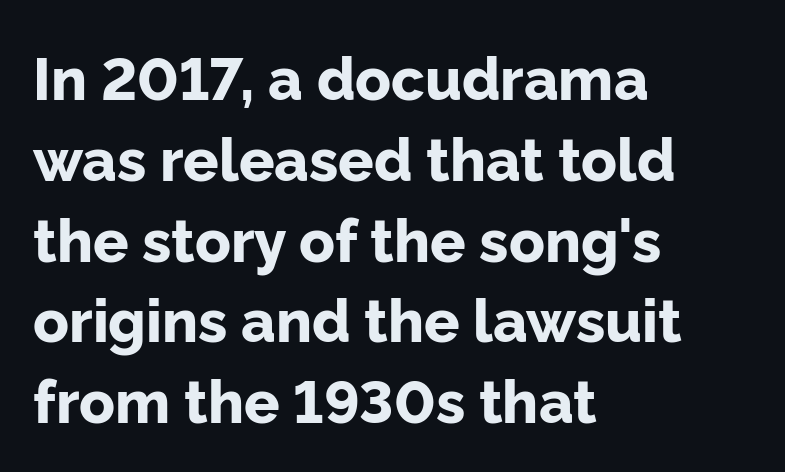
The image shows 59 px bold sans-serif type, upright; set left-aligned, normal line spacing (1.37x), normal letter spacing, not underlined; low stroke contrast and a medium x-height.
